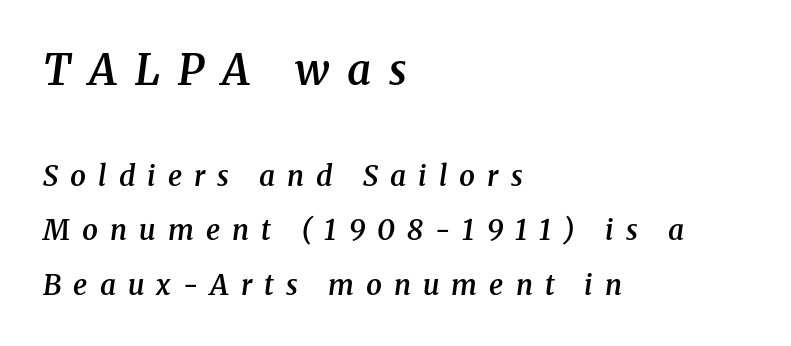
{"serif": "yes", "italic": "yes", "lean": "right", "slant_degrees": 8, "bold": "semi", "weight": "semibold", "width": "normal", "stroke_contrast": "medium", "x_height": "medium", "monospaced": "no", "underline": "no", "align": "left", "line_spacing": "loose", "line_spacing_ratio": 1.94, "letter_spacing": "wide", "letter_spacing_em": 0.43, "larger_block": "first", "size_ratio": 1.5, "glyph_px": 42}
